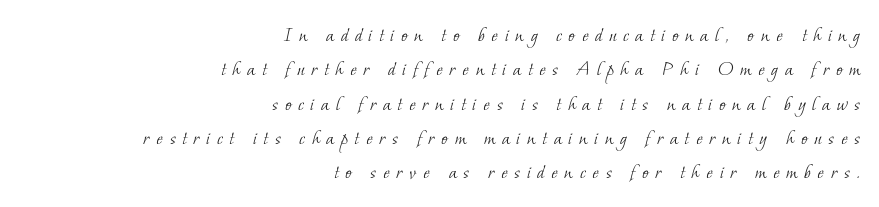
Q: Is the text bold? A: No.
Q: Is the text underlined? A: No.
Q: How is the paragraph aligned? A: Right-aligned.
Q: Is the spacing between letters normal or unusually wide? A: Unusually wide.
Q: Is the spacing between lines tight, normal or loose? A: Normal.
